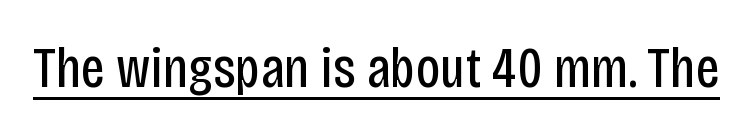
{"serif": "no", "italic": "no", "bold": "no", "weight": "regular", "width": "condensed", "stroke_contrast": "low", "x_height": "large", "monospaced": "no", "underline": "yes", "letter_spacing": "normal", "letter_spacing_em": 0.0, "glyph_px": 58}
